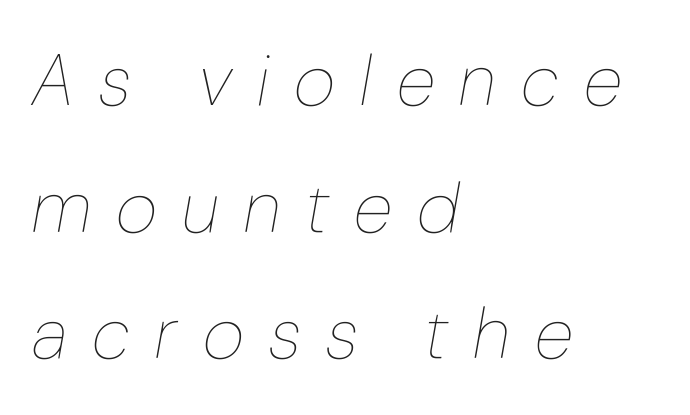
Q: Is the text bold? A: No.
Q: Is the text italic (slanted)? A: Yes, it leans right by about 10 degrees.
Q: Is the text underlined? A: No.
Q: How is the paragraph aligned? A: Left-aligned.
Q: Is the spacing between letters normal or unusually wide? A: Unusually wide.
Q: Width (condensed, normal, or wide)? A: Condensed.
Q: Stroke contrast? A: Low.
Q: x-height? A: Medium.
Q: Monospaced? A: No.
